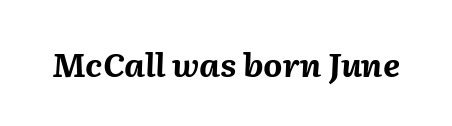
{"italic": "yes", "lean": "right", "slant_degrees": 2, "bold": "yes", "weight": "bold", "width": "normal", "stroke_contrast": "medium", "x_height": "medium", "monospaced": "no", "underline": "no", "letter_spacing": "normal", "letter_spacing_em": 0.0, "glyph_px": 33}
